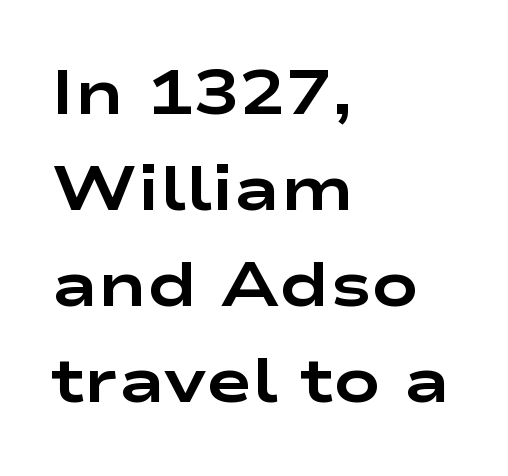
{"serif": "no", "italic": "no", "bold": "yes", "weight": "bold", "width": "wide", "stroke_contrast": "low", "x_height": "medium", "monospaced": "no", "underline": "no", "align": "left", "line_spacing": "normal", "line_spacing_ratio": 1.55, "letter_spacing": "normal", "letter_spacing_em": 0.0, "glyph_px": 62}
